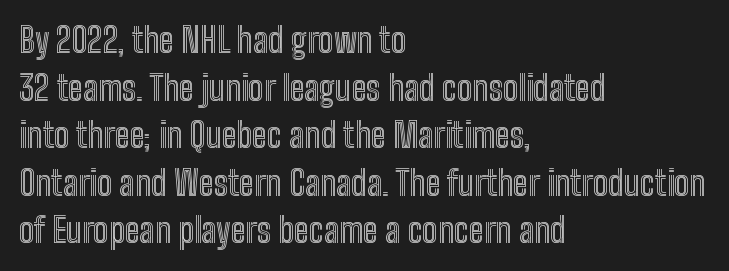
Spacing verdict: proportional, widths tailored to each character. This rendering uses left alignment, leaving the right contour irregular. Leading matches the norm, producing a regular column. Quick note: not italic, upright.
